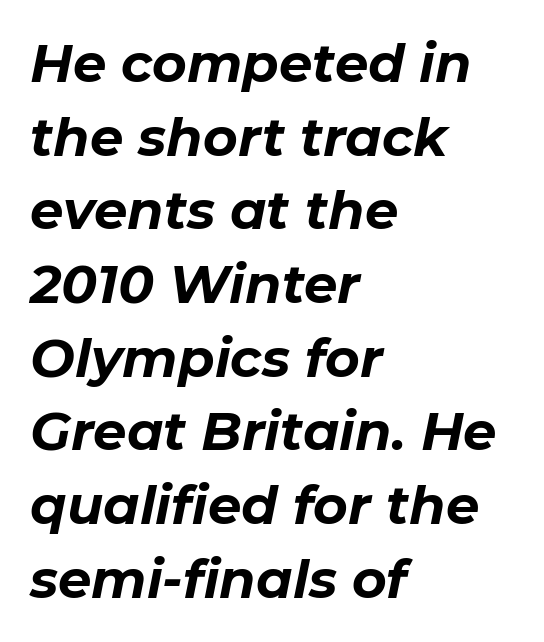
Q: Is the text bold? A: Yes.
Q: Is the text italic (slanted)? A: Yes, it leans right by about 11 degrees.
Q: Is the text underlined? A: No.
Q: How is the paragraph aligned? A: Left-aligned.
Q: Is the spacing between letters normal or unusually wide? A: Normal.
Q: Is the spacing between lines tight, normal or loose? A: Normal.
Q: Width (condensed, normal, or wide)? A: Normal.
Q: Stroke contrast? A: Low.
Q: x-height? A: Medium.
Q: Monospaced? A: No.
